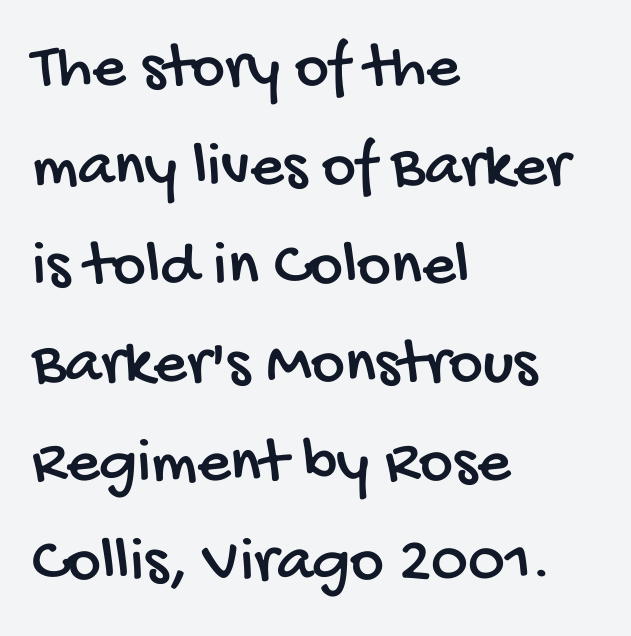
The image shows 65 px condensed sans-serif type; set left-aligned, normal line spacing (1.52x), normal letter spacing, not underlined; low stroke contrast and a large x-height.
